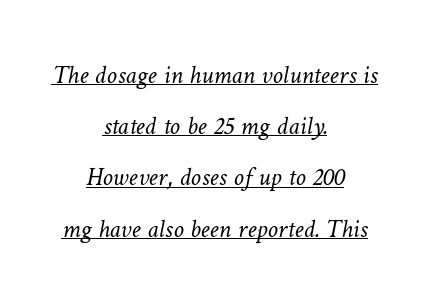
The image shows 26 px text type; set centered, loose line spacing (1.97x), normal letter spacing, underlined.
